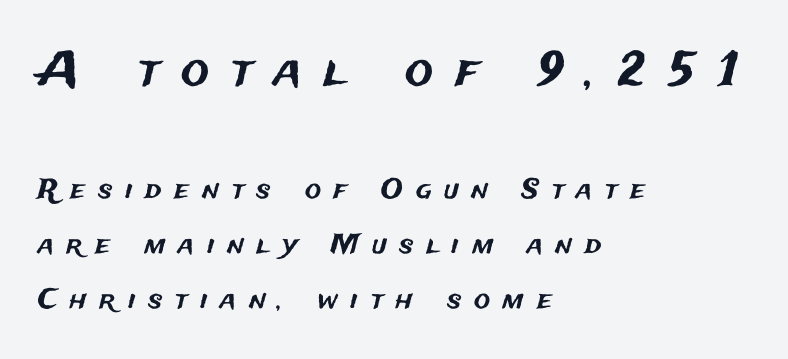
Q: Is the text italic (slanted)? A: Yes.
Q: Is the typeface a serif or a sans-serif typeface? A: Sans-serif.
Q: Is the text underlined? A: No.
Q: How is the paragraph aligned? A: Left-aligned.
Q: Is the spacing between letters normal or unusually wide? A: Unusually wide.
Q: Is the spacing between lines tight, normal or loose? A: Loose.
Q: Which block of text is set in a larger size, the first (top) or the second (bottom)? A: The first (top) one.
Q: Width (condensed, normal, or wide)? A: Normal.
Q: Stroke contrast? A: Medium.
Q: x-height? A: Medium.
Q: Monospaced? A: No.
